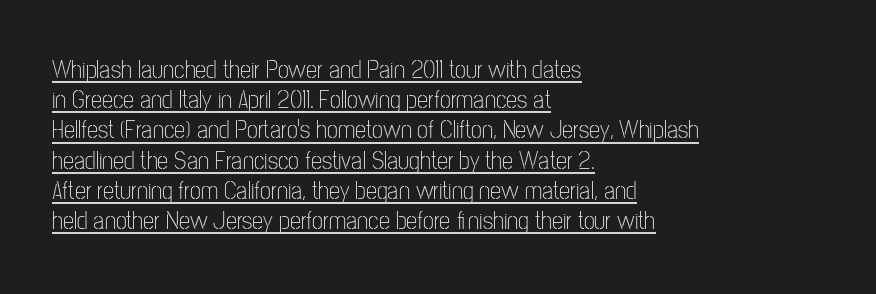
The image shows 25 px text type, upright; set left-aligned, line spacing 1.21x, normal letter spacing, underlined.
